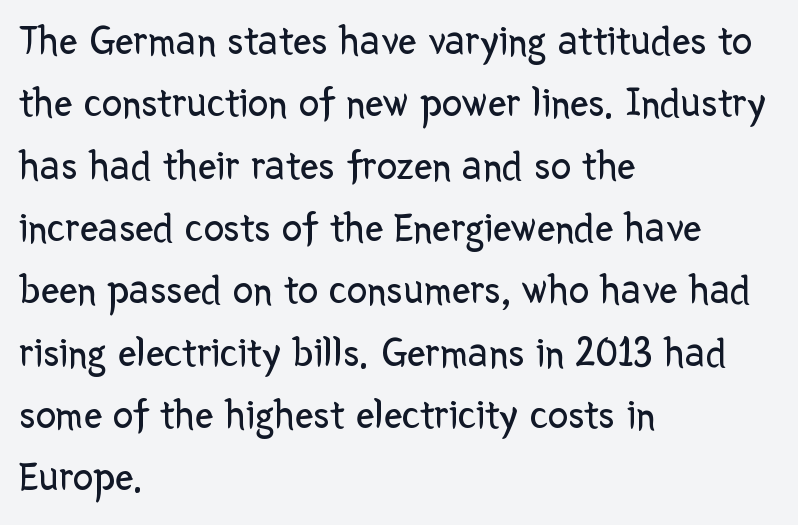
Every row of glyphs begins at an identical x-position on the left. Proportional: the letters do not fall into vertical columns. Has an underline been added? It has not. Compared with typical body copy, the letter spacing here is the same. The font sits on the lighter half of the weight spectrum, regular included. Nope, not italic — everything's standing straight.
